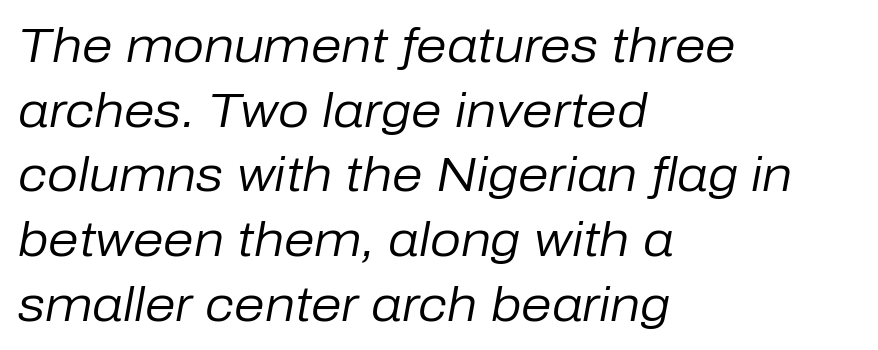
The glyphs look as if they've been sheared to an angle. Nothing unusual about the tracking: characters are spaced as the font intends. Alignment: flush left. Descenders are the only things crossing below the line. Letters have the restrained weight of plain body copy at most.
